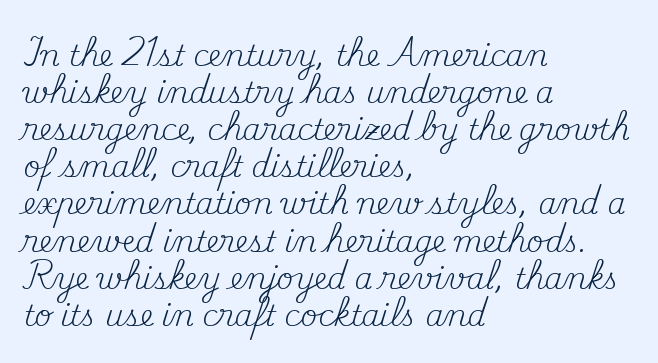
Q: Is the text bold? A: No.
Q: Is the text italic (slanted)? A: Yes.
Q: Is the typeface a serif or a sans-serif typeface? A: Serif.
Q: Is the text underlined? A: No.
Q: How is the paragraph aligned? A: Left-aligned.
Q: Is the spacing between letters normal or unusually wide? A: Normal.
Q: Is the spacing between lines tight, normal or loose? A: Normal.
Q: Width (condensed, normal, or wide)? A: Normal.
Q: Stroke contrast? A: Medium.
Q: x-height? A: Small.
Q: Monospaced? A: No.
